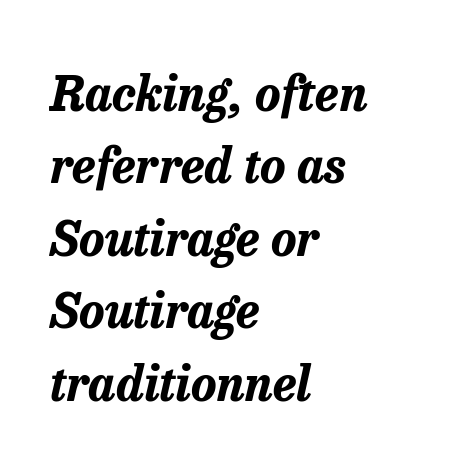
Each letter keeps its own natural width here, so spacing adapts to shape. Heavy, bold letterforms. In terms of leading, this rendering sits right in the middle. Words float on clear page, feet unadorned.
